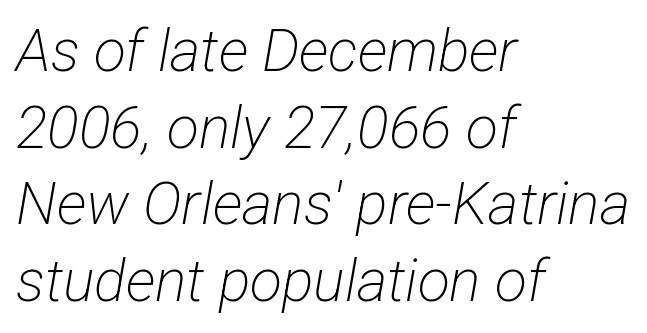
{"serif": "no", "bold": "no", "weight": "light", "width": "condensed", "stroke_contrast": "low", "x_height": "medium", "monospaced": "no", "underline": "no", "align": "left", "line_spacing": "normal", "line_spacing_ratio": 1.3, "letter_spacing": "normal", "letter_spacing_em": 0.0, "glyph_px": 59}
